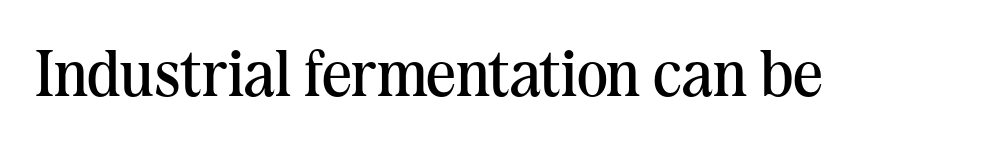
The image shows 65 px regular-weight serif type, upright; set normal letter spacing, not underlined; medium stroke contrast and a medium x-height.
